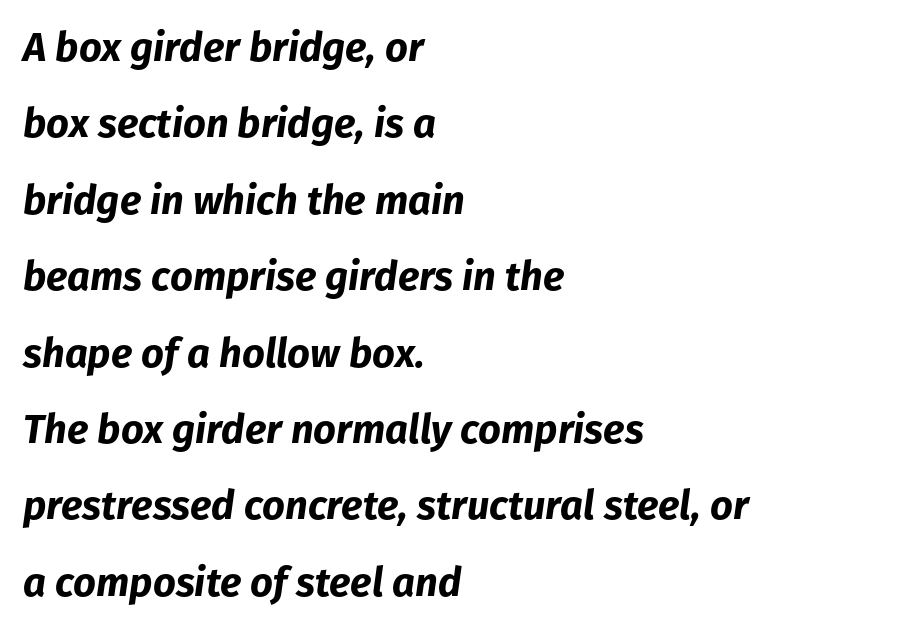
{"italic": "yes", "lean": "right", "slant_degrees": 8, "bold": "yes", "weight": "bold", "width": "normal", "stroke_contrast": "low", "x_height": "medium", "monospaced": "no", "underline": "no", "align": "left", "line_spacing": "loose", "line_spacing_ratio": 1.91, "letter_spacing": "normal", "letter_spacing_em": 0.0, "glyph_px": 40}
